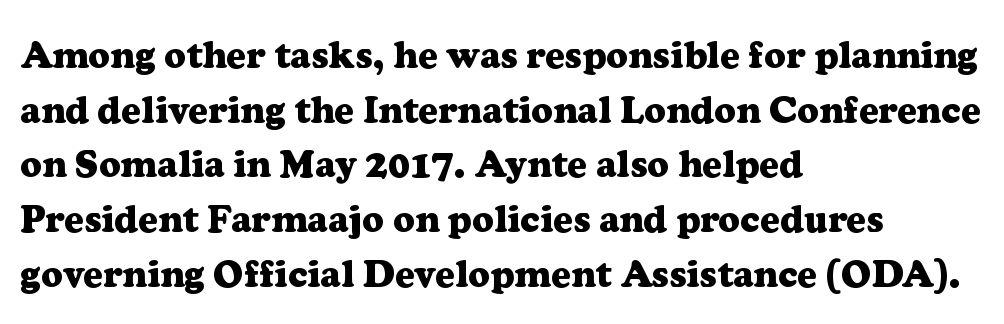
{"serif": "yes", "italic": "no", "bold": "yes", "weight": "heavy", "width": "normal", "stroke_contrast": "low", "x_height": "medium", "monospaced": "no", "underline": "no", "align": "left", "line_spacing": "normal", "line_spacing_ratio": 1.44, "letter_spacing": "normal", "letter_spacing_em": 0.0, "glyph_px": 38}
